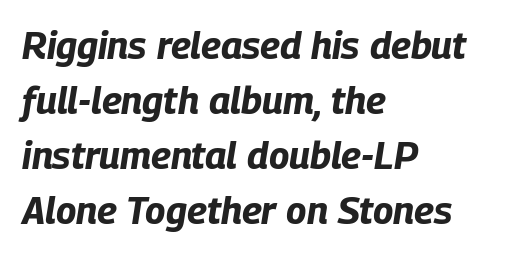
The image shows 38 px bold, condensed type, italic (leaning right); set left-aligned, normal line spacing (1.45x), normal letter spacing, not underlined; low stroke contrast and a large x-height.
